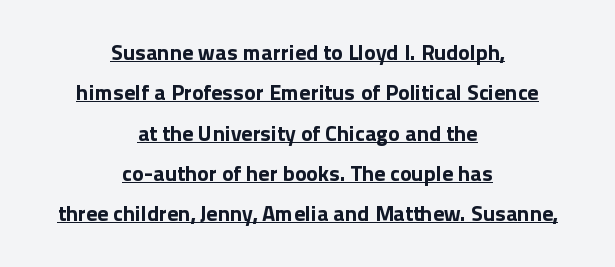
{"italic": "no", "bold": "yes", "underline": "yes", "align": "center", "line_spacing_ratio": 1.83, "letter_spacing": "normal", "letter_spacing_em": 0.0, "glyph_px": 22}
